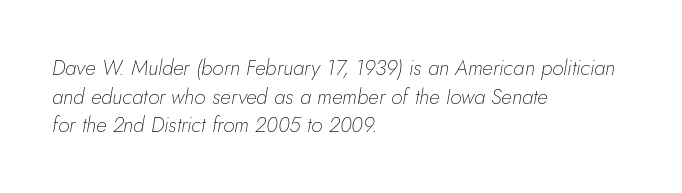
The image shows 21 px text type, italic (leaning right); set left-aligned, normal line spacing (1.36x), normal letter spacing, not underlined.
